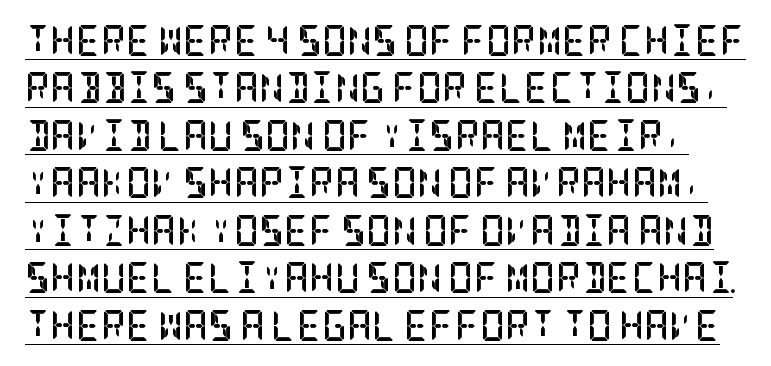
The image shows 31 px semibold, condensed serif type, upright; set normal line spacing (1.53x), normal letter spacing, underlined; low stroke contrast and a large x-height.
